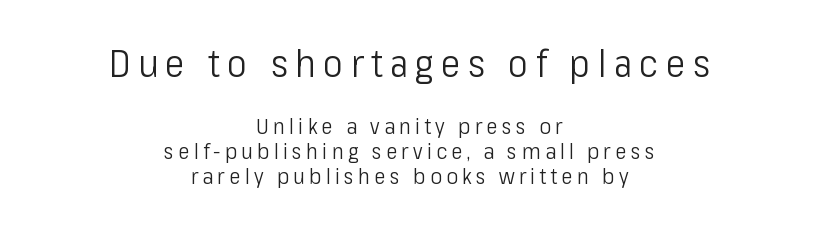
{"serif": "no", "italic": "no", "bold": "no", "weight": "light", "width": "condensed", "stroke_contrast": "low", "x_height": "medium", "monospaced": "no", "underline": "no", "align": "center", "line_spacing": "tight", "line_spacing_ratio": 1.14, "larger_block": "first", "size_ratio": 1.73, "glyph_px": 38}
